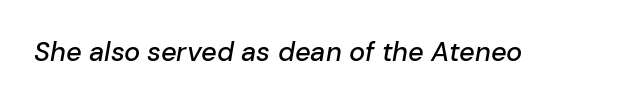
{"italic": "yes", "lean": "right", "slant_degrees": 10, "underline": "no", "letter_spacing": "normal", "letter_spacing_em": 0.0, "glyph_px": 27}
